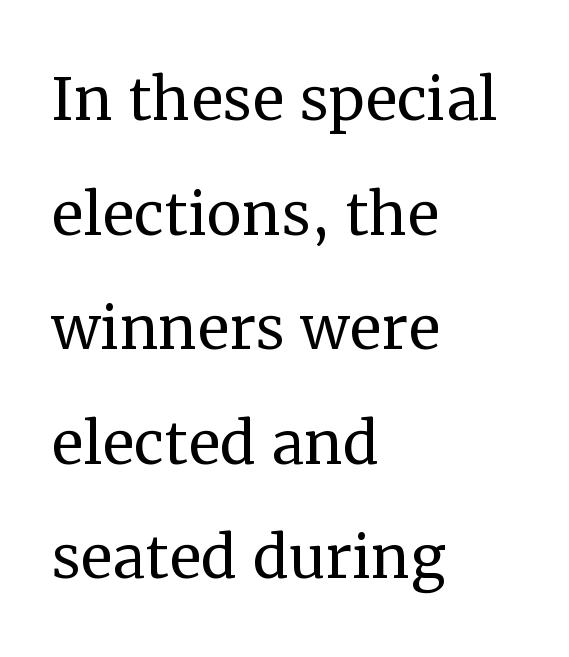
These lines stack with their left ends in a neat column. Glyph-to-glyph distance matches everyday printed text. Looks like regular typesetting: each glyph gets only the width it needs. A typesetter would mark this as roman, not italic. Counters stay open thanks to moderate or lighter strokes. No word sits above an underline.
